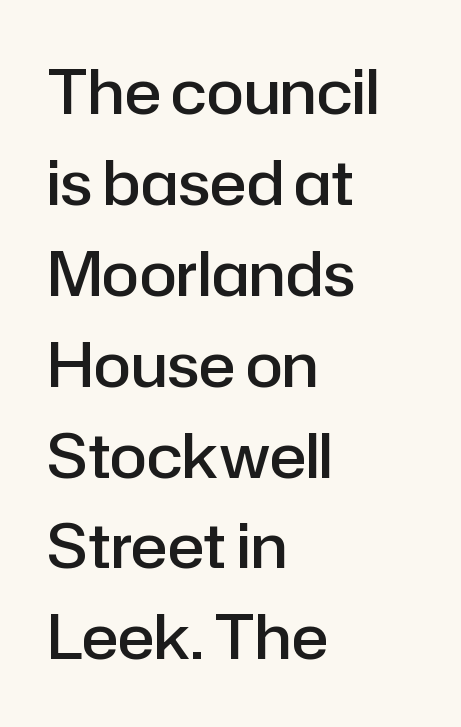
{"serif": "no", "italic": "no", "bold": "semi", "weight": "semibold", "width": "normal", "stroke_contrast": "low", "x_height": "medium", "monospaced": "no", "underline": "no", "align": "left", "line_spacing": "normal", "line_spacing_ratio": 1.49, "letter_spacing": "normal", "letter_spacing_em": 0.0, "glyph_px": 61}
